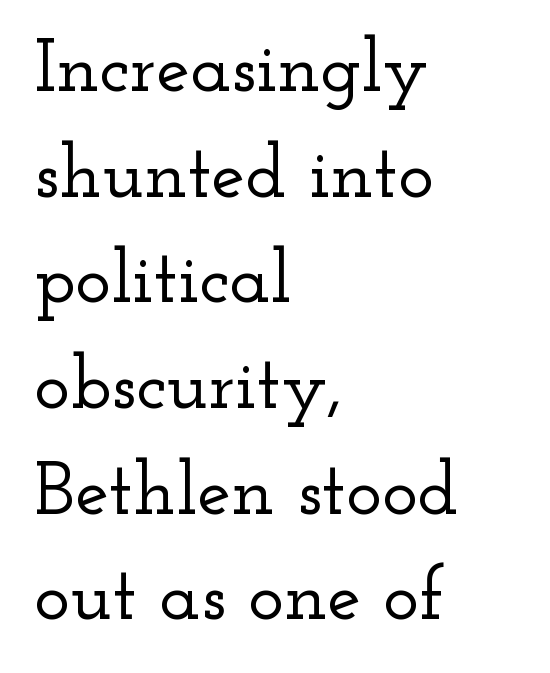
The image shows 76 px wide serif type, upright; set left-aligned, normal line spacing (1.39x), normal letter spacing, not underlined; low stroke contrast and a small x-height.
